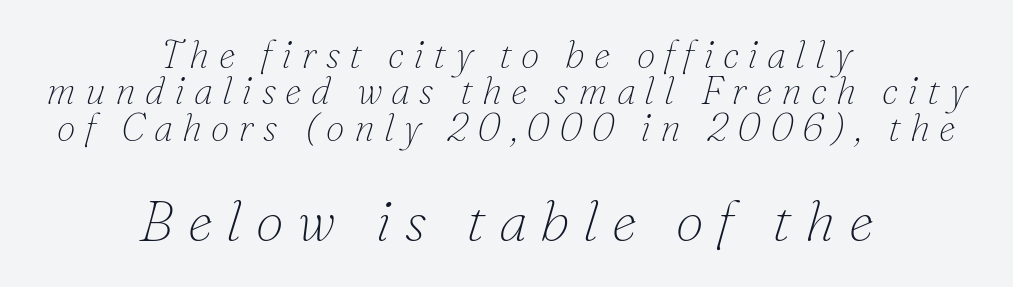
The image shows 57 px thin serif type, italic (leaning right); set centered, tight line spacing (0.96x), unusually wide letter spacing (+0.24 em), not underlined; the second (bottom) block is 1.5x larger; low stroke contrast and a small x-height.
